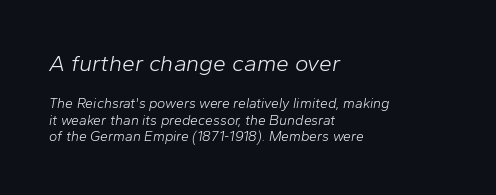
Q: Is the text bold? A: No.
Q: Is the text italic (slanted)? A: Yes, it leans right by about 10 degrees.
Q: Is the text underlined? A: No.
Q: How is the paragraph aligned? A: Left-aligned.
Q: Is the spacing between letters normal or unusually wide? A: Normal.
Q: Which block of text is set in a larger size, the first (top) or the second (bottom)? A: The first (top) one.
